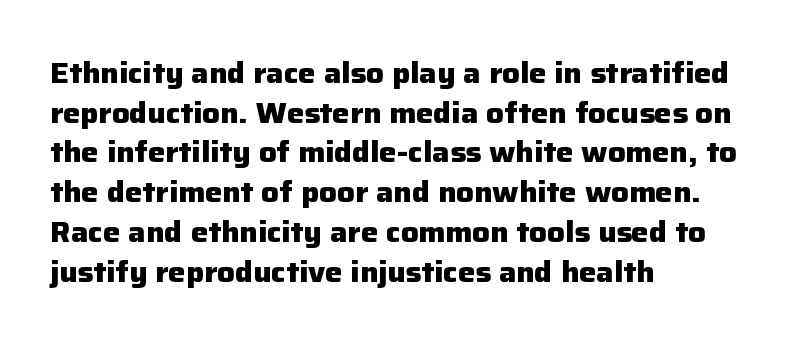
Quick note: not italic, upright. Between one letter and the next there's only the usual sliver of space. The zone under the glyphs is completely vacant. Students, this is bold: see how much ink each stroke carries. This sample has the flowing, uneven cadence of proportional lettering. Whoever set this chose a conventional vertical rhythm.
